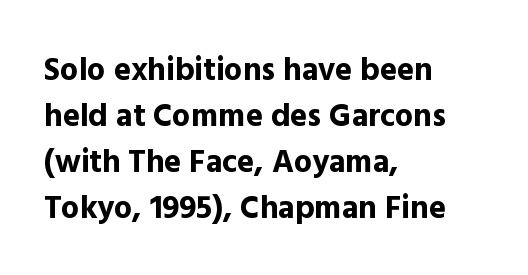
Q: Is the text bold? A: Yes.
Q: Is the text italic (slanted)? A: No, it is upright.
Q: Is the typeface a serif or a sans-serif typeface? A: Sans-serif.
Q: Is the text underlined? A: No.
Q: How is the paragraph aligned? A: Left-aligned.
Q: Is the spacing between letters normal or unusually wide? A: Normal.
Q: Is the spacing between lines tight, normal or loose? A: Normal.
Q: Width (condensed, normal, or wide)? A: Normal.
Q: x-height? A: Medium.
Q: Monospaced? A: No.
